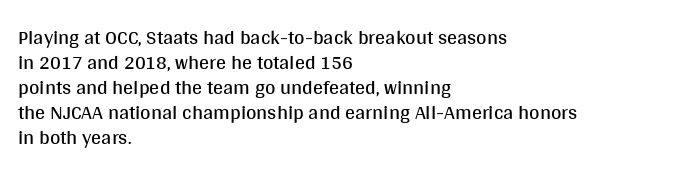
{"italic": "no", "bold": "no", "underline": "no", "align": "left", "line_spacing": "normal", "line_spacing_ratio": 1.25, "letter_spacing": "normal", "letter_spacing_em": 0.0, "glyph_px": 20}
